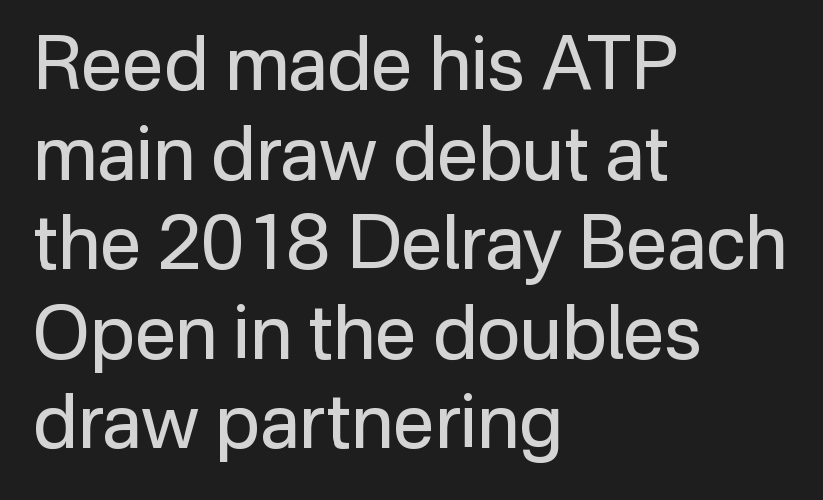
These lines keep a tight, regular rhythm from letter to letter. The glyphs are unaccompanied by any horizontal stroke below them. Here the designer chose a conventional face with non-uniform glyph widths. Is the type heavy? It reads as light-to-regular instead.
